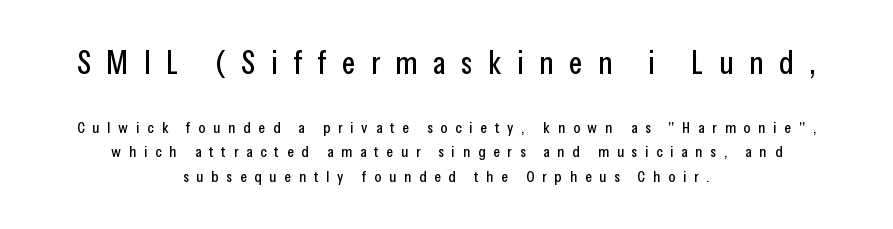
The image shows 32 px condensed sans-serif type, upright; set centered, normal line spacing (1.53x), unusually wide letter spacing (+0.49 em), not underlined; the first (top) block is 2.0x larger; low stroke contrast and a medium x-height.
